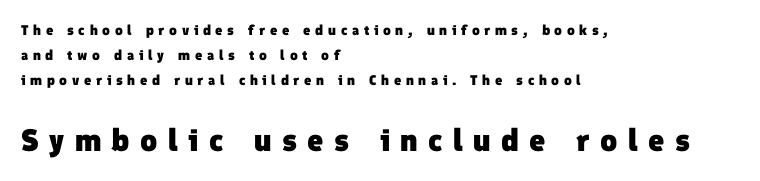
Q: Is the text bold? A: Yes.
Q: Is the typeface a serif or a sans-serif typeface? A: Sans-serif.
Q: Is the text underlined? A: No.
Q: How is the paragraph aligned? A: Left-aligned.
Q: Is the spacing between letters normal or unusually wide? A: Unusually wide.
Q: Which block of text is set in a larger size, the first (top) or the second (bottom)? A: The second (bottom) one.
Q: Width (condensed, normal, or wide)? A: Normal.
Q: Stroke contrast? A: Low.
Q: x-height? A: Medium.
Q: Monospaced? A: No.
